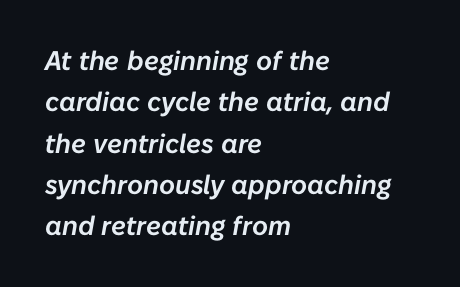
{"italic": "yes", "lean": "right", "slant_degrees": 10, "underline": "no", "align": "left", "line_spacing": "normal", "line_spacing_ratio": 1.53, "letter_spacing": "normal", "letter_spacing_em": 0.0, "glyph_px": 27}
